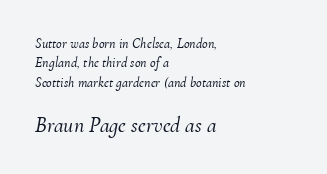
Q: Is the text italic (slanted)? A: Yes, it leans right by about 10 degrees.
Q: Is the text underlined? A: No.
Q: How is the paragraph aligned? A: Left-aligned.
Q: Is the spacing between letters normal or unusually wide? A: Normal.
Q: Is the spacing between lines tight, normal or loose? A: Normal.
Q: Which block of text is set in a larger size, the first (top) or the second (bottom)? A: The second (bottom) one.
